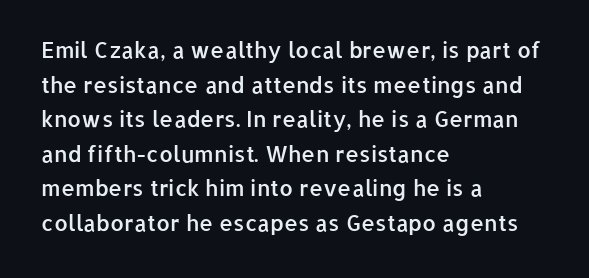
{"italic": "no", "bold": "semi", "underline": "no", "align": "left", "line_spacing": "normal", "line_spacing_ratio": 1.57, "letter_spacing": "normal", "letter_spacing_em": 0.0, "glyph_px": 22}
